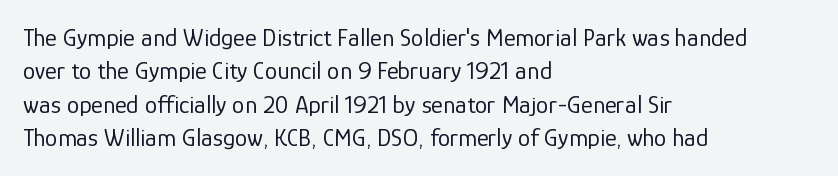
Q: Is the text bold? A: No.
Q: Is the text italic (slanted)? A: No, it is upright.
Q: Is the text underlined? A: No.
Q: How is the paragraph aligned? A: Left-aligned.
Q: Is the spacing between letters normal or unusually wide? A: Normal.
Q: Is the spacing between lines tight, normal or loose? A: Normal.
